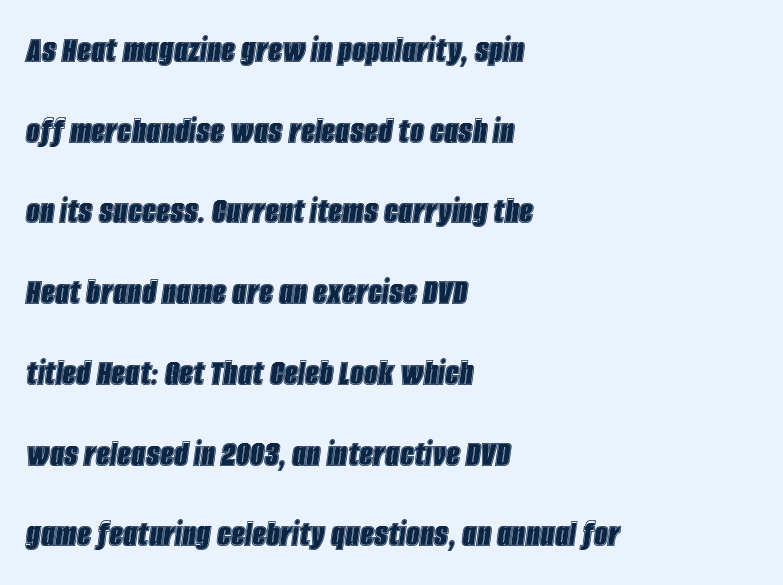
Rule under the text: the space is simply empty. Characters are canted at an angle relative to the baseline's perpendicular. Widely set lines give the paragraph a tall, airy silhouette. Is the block centered? No — it sits flush against the left margin. Spacing verdict: proportional, widths tailored to each character.
